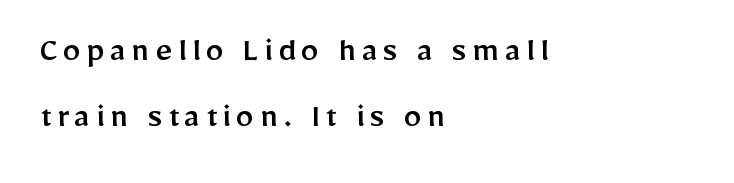
The image shows 36 px sans-serif type, upright; set left-aligned, line spacing 1.83x, not underlined; low stroke contrast and a medium x-height.
